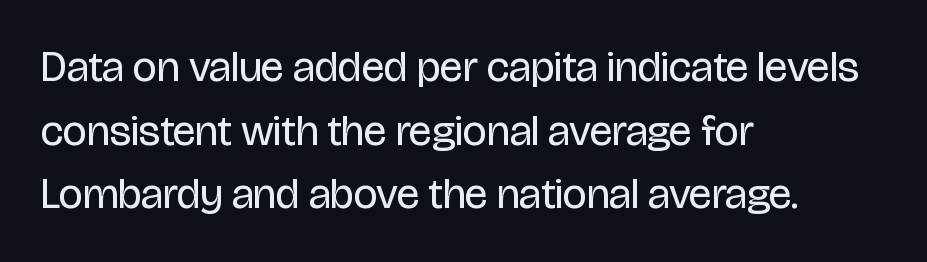
Q: Is the text bold? A: No.
Q: Is the text italic (slanted)? A: No, it is upright.
Q: Is the typeface a serif or a sans-serif typeface? A: Sans-serif.
Q: Is the text underlined? A: No.
Q: How is the paragraph aligned? A: Left-aligned.
Q: Is the spacing between letters normal or unusually wide? A: Normal.
Q: Is the spacing between lines tight, normal or loose? A: Normal.
Q: Width (condensed, normal, or wide)? A: Condensed.
Q: Stroke contrast? A: Low.
Q: x-height? A: Large.
Q: Monospaced? A: No.
